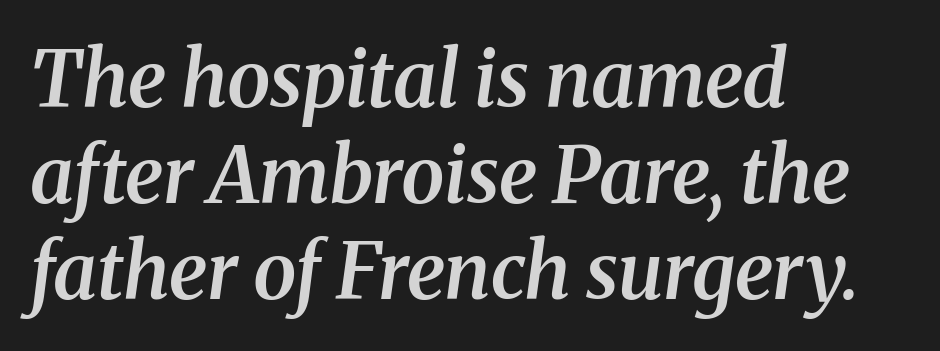
{"serif": "yes", "italic": "yes", "lean": "right", "slant_degrees": 8, "bold": "semi", "weight": "semibold", "width": "normal", "stroke_contrast": "medium", "x_height": "medium", "monospaced": "no", "underline": "no", "align": "left", "line_spacing_ratio": 1.23, "letter_spacing": "normal", "letter_spacing_em": 0.0, "glyph_px": 78}
